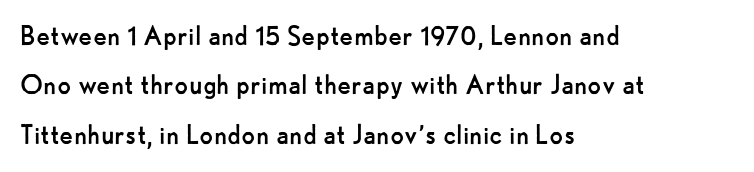
The image shows 32 px regular-weight sans-serif type, upright; set left-aligned, normal line spacing (1.54x), normal letter spacing, not underlined; low stroke contrast and a small x-height.
